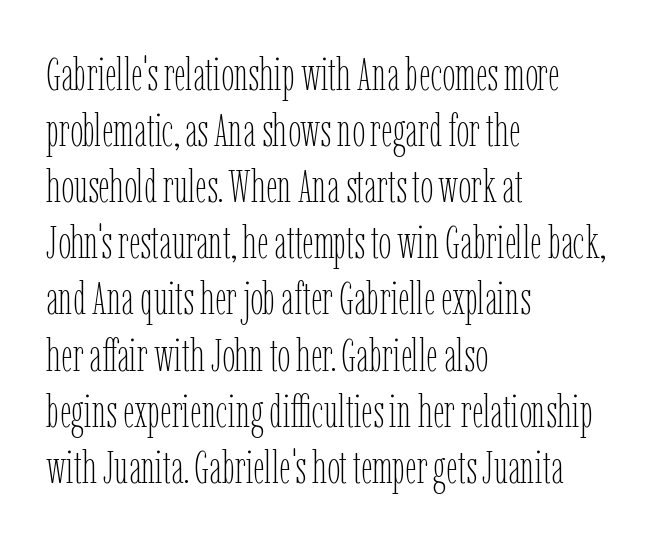
The image shows 46 px thin, condensed type, upright; set left-aligned, line spacing 1.22x, normal letter spacing, not underlined; low stroke contrast and a medium x-height.
